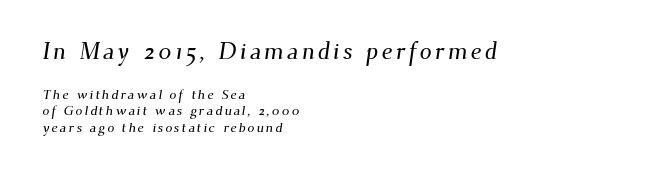
Q: Is the text underlined? A: No.
Q: How is the paragraph aligned? A: Left-aligned.
Q: Which block of text is set in a larger size, the first (top) or the second (bottom)? A: The first (top) one.
